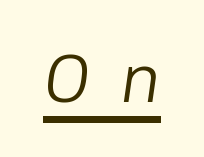
Q: Is the text bold? A: No.
Q: Is the text italic (slanted)? A: Yes, it leans right by about 8 degrees.
Q: Is the text underlined? A: Yes.
Q: Is the spacing between letters normal or unusually wide? A: Unusually wide.
Q: Width (condensed, normal, or wide)? A: Normal.
Q: Stroke contrast? A: Low.
Q: x-height? A: Medium.
Q: Monospaced? A: No.
